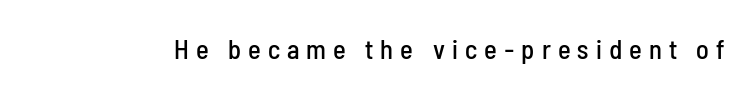
The image shows 27 px text type, upright; set unusually wide letter spacing (+0.26 em), not underlined.
